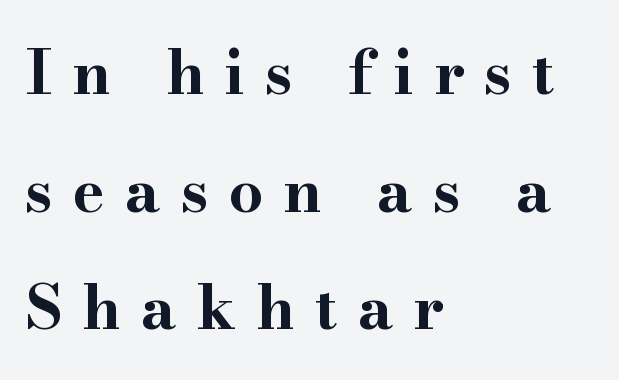
The image shows 61 px bold, wide serif type, upright; set left-aligned, loose line spacing (1.93x), unusually wide letter spacing (+0.33 em), not underlined; high stroke contrast and a small x-height.
